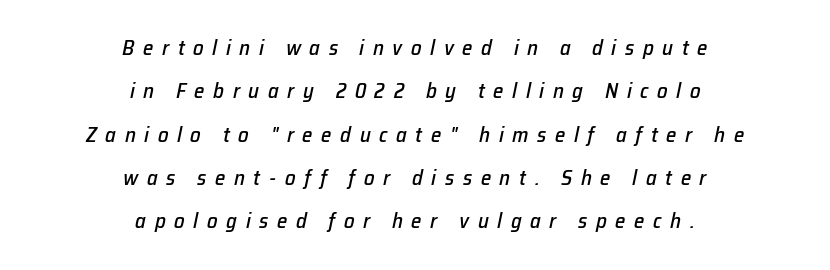
Students, observe: this is what heavily led, spacious text looks like. The baseline area is clear. The horizontal fit of the characters is loose and conspicuously gappy. Tall strokes in this sample are angled rather than plumb. Alignment: centered.
